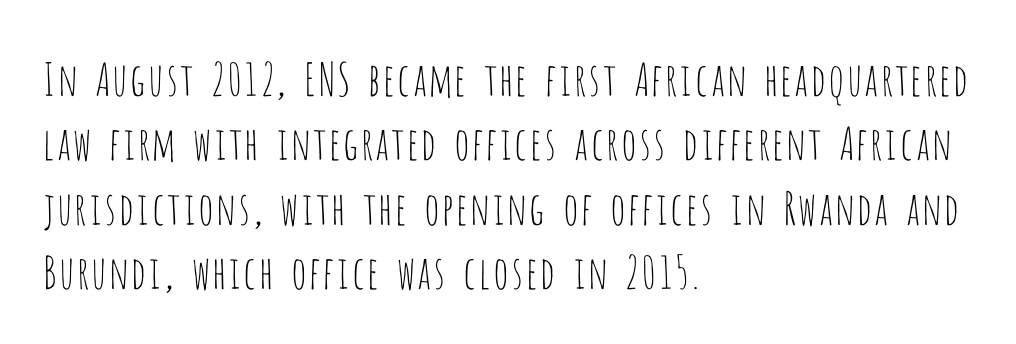
Q: Is the text bold? A: No.
Q: Is the text italic (slanted)? A: No, it is upright.
Q: Is the typeface a serif or a sans-serif typeface? A: Sans-serif.
Q: Is the text underlined? A: No.
Q: How is the paragraph aligned? A: Left-aligned.
Q: Is the spacing between letters normal or unusually wide? A: Normal.
Q: Is the spacing between lines tight, normal or loose? A: Normal.
Q: Width (condensed, normal, or wide)? A: Condensed.
Q: Stroke contrast? A: Low.
Q: x-height? A: Large.
Q: Monospaced? A: No.
